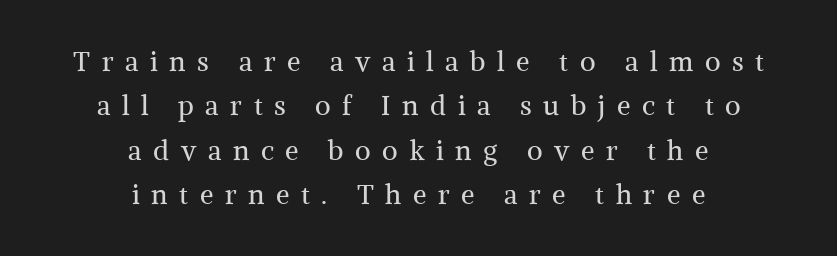
{"italic": "no", "bold": "no", "underline": "no", "align": "center", "line_spacing": "normal", "line_spacing_ratio": 1.64, "letter_spacing": "wide", "letter_spacing_em": 0.43, "glyph_px": 27}
